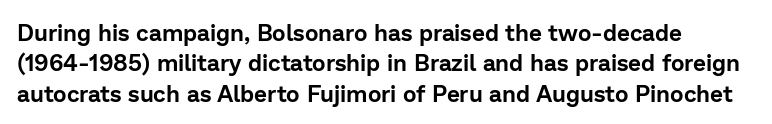
Short note: letters normally spaced. Nobody drew a line under any word here. Posture: vertical. A typesetter would call this leading conventional body-copy spacing.
